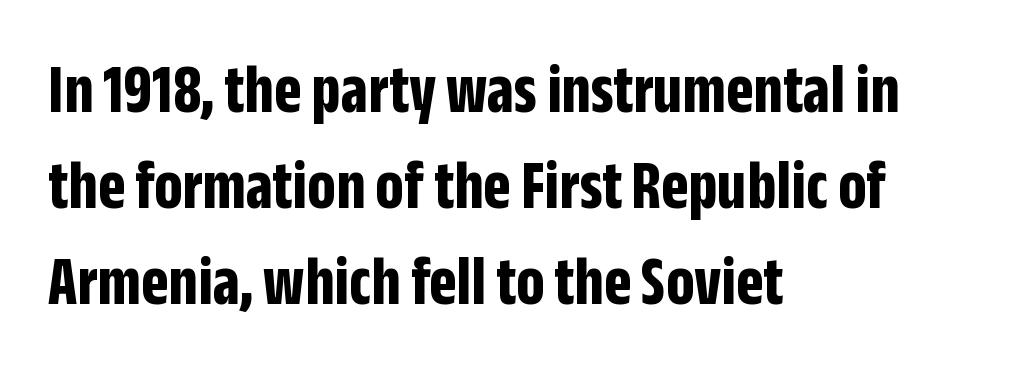
Q: Is the text bold? A: Yes.
Q: Is the text italic (slanted)? A: No, it is upright.
Q: Is the typeface a serif or a sans-serif typeface? A: Sans-serif.
Q: Is the text underlined? A: No.
Q: How is the paragraph aligned? A: Left-aligned.
Q: Is the spacing between letters normal or unusually wide? A: Normal.
Q: Is the spacing between lines tight, normal or loose? A: Normal.
Q: Width (condensed, normal, or wide)? A: Condensed.
Q: Stroke contrast? A: Low.
Q: x-height? A: Large.
Q: Monospaced? A: No.
